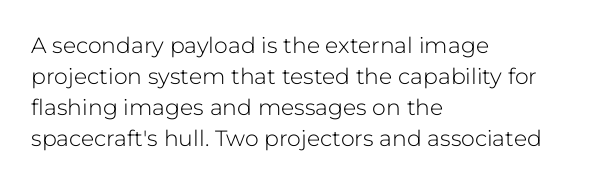
{"italic": "no", "bold": "no", "underline": "no", "align": "left", "line_spacing": "normal", "line_spacing_ratio": 1.41, "letter_spacing": "normal", "letter_spacing_em": 0.0, "glyph_px": 22}
